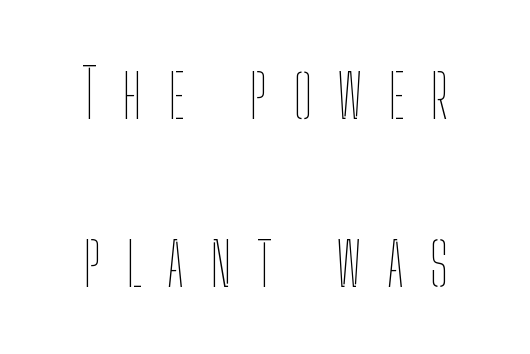
Q: Is the text bold? A: No.
Q: Is the text italic (slanted)? A: No, it is upright.
Q: Is the text underlined? A: No.
Q: Is the spacing between letters normal or unusually wide? A: Unusually wide.
Q: Is the spacing between lines tight, normal or loose? A: Loose.
Q: Width (condensed, normal, or wide)? A: Condensed.
Q: Stroke contrast? A: Low.
Q: x-height? A: Medium.
Q: Monospaced? A: No.
